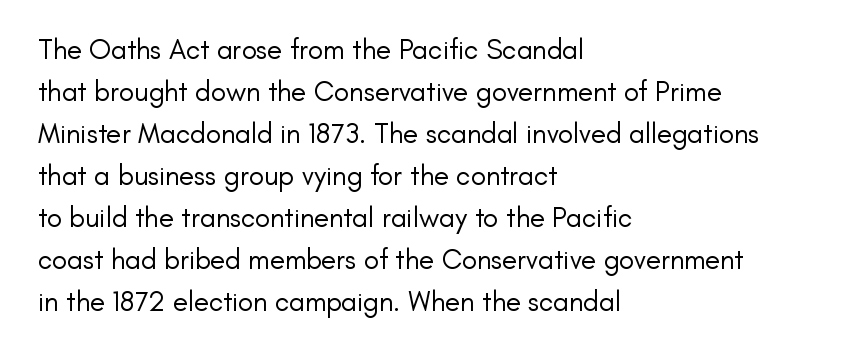
Q: Is the text bold? A: No.
Q: Is the text italic (slanted)? A: No, it is upright.
Q: Is the typeface a serif or a sans-serif typeface? A: Sans-serif.
Q: Is the text underlined? A: No.
Q: How is the paragraph aligned? A: Left-aligned.
Q: Is the spacing between letters normal or unusually wide? A: Normal.
Q: Is the spacing between lines tight, normal or loose? A: Normal.
Q: Width (condensed, normal, or wide)? A: Normal.
Q: Stroke contrast? A: Low.
Q: x-height? A: Small.
Q: Monospaced? A: No.
